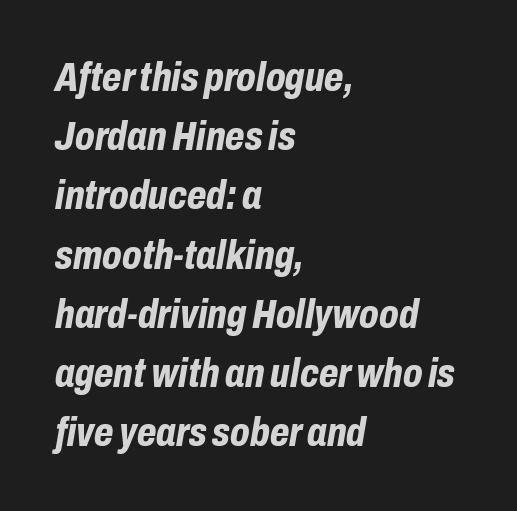
The image shows 40 px bold, condensed type, italic (leaning right); set left-aligned, normal line spacing (1.48x), normal letter spacing, not underlined; low stroke contrast and a medium x-height.
